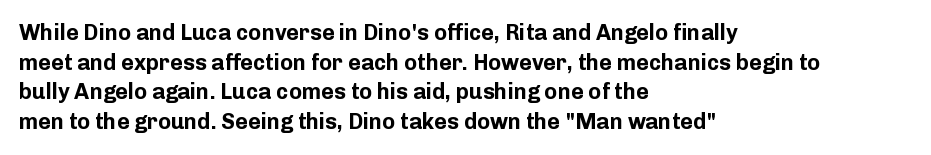
The image shows 22 px bold type, upright; set left-aligned, normal line spacing (1.35x), normal letter spacing, not underlined.
